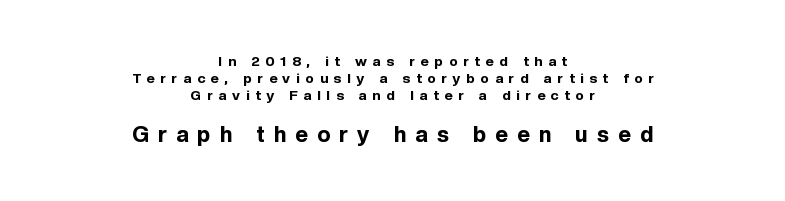
{"italic": "no", "bold": "yes", "underline": "no", "align": "center", "line_spacing_ratio": 1.23, "letter_spacing": "wide", "letter_spacing_em": 0.42, "larger_block": "second", "size_ratio": 1.57, "glyph_px": 22}
